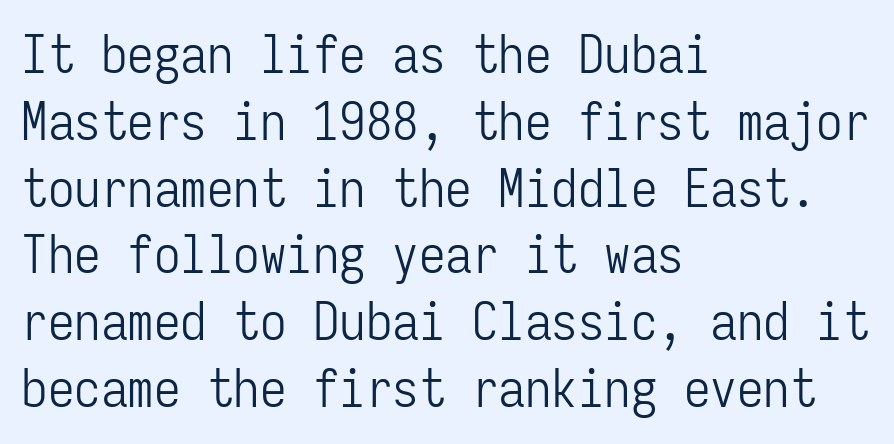
The letters stand straight up with perfectly vertical stems. One glance says typical: line gaps are just what's usual. The face used here is monospaced, like something from a code editor. No letter is thick-stroked: the sample isn't bold. A bare baseline throughout the passage. The face used here is rendered with its standard letterfit.
